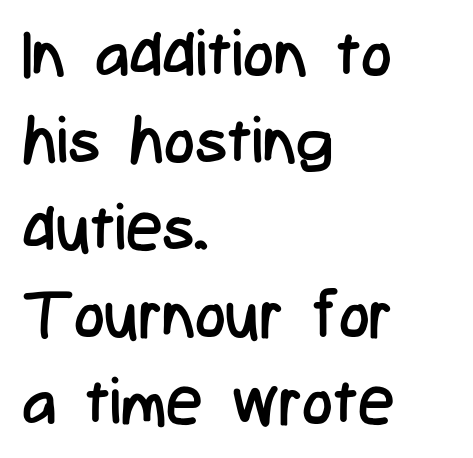
The image shows 65 px regular-weight, condensed sans-serif type, upright; set left-aligned, normal line spacing (1.34x), normal letter spacing, not underlined; low stroke contrast and a medium x-height.
